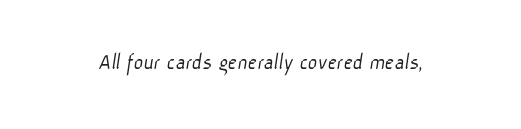
Q: Is the text bold? A: No.
Q: Is the text underlined? A: No.
Q: Is the spacing between letters normal or unusually wide? A: Normal.
